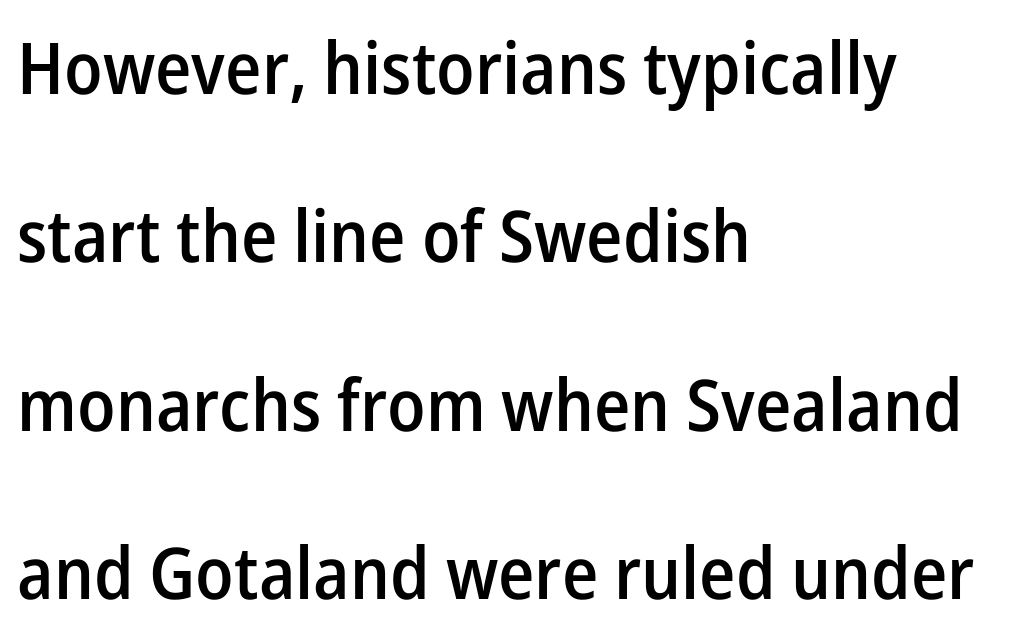
Horizontal alignment here is leftward, the default for most running prose. Stroke thickness is moderately raised; the sample reads as semibold. The passage shown is typeset with a sans-serif family. The gap between lines stays unmarked. The rendering uses a large line-height, opening up the rows. Notice how the stems are strictly vertical — no italics here.
